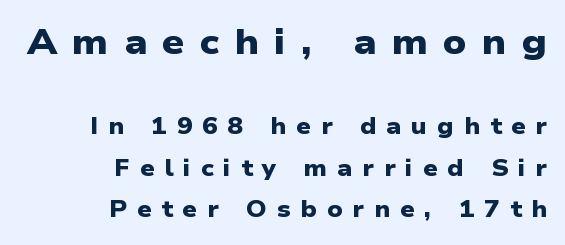
Q: Is the text bold? A: Yes.
Q: Is the typeface a serif or a sans-serif typeface? A: Sans-serif.
Q: Is the text underlined? A: No.
Q: How is the paragraph aligned? A: Right-aligned.
Q: Is the spacing between letters normal or unusually wide? A: Unusually wide.
Q: Which block of text is set in a larger size, the first (top) or the second (bottom)? A: The first (top) one.
Q: Width (condensed, normal, or wide)? A: Wide.
Q: Stroke contrast? A: Low.
Q: x-height? A: Medium.
Q: Monospaced? A: No.
